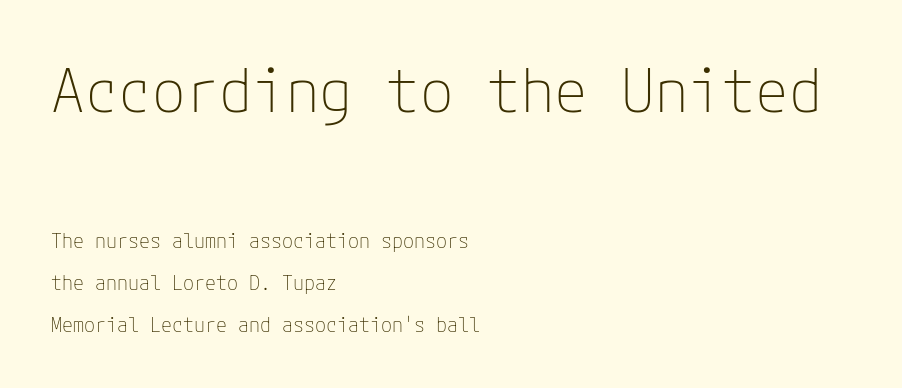
{"serif": "no", "italic": "no", "bold": "no", "weight": "thin", "width": "normal", "stroke_contrast": "low", "x_height": "medium", "underline": "no", "align": "left", "line_spacing": "loose", "line_spacing_ratio": 2.1, "letter_spacing": "normal", "letter_spacing_em": 0.0, "larger_block": "first", "size_ratio": 3.05, "glyph_px": 61}
